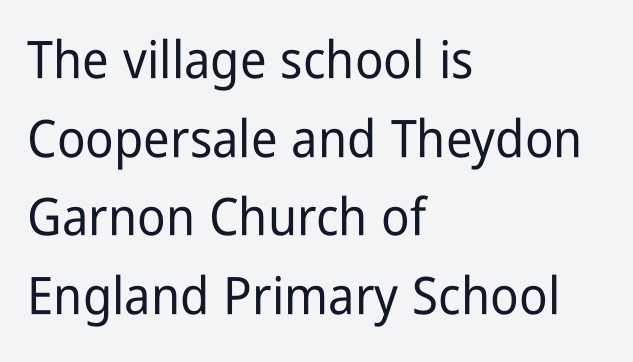
{"serif": "no", "italic": "no", "width": "condensed", "stroke_contrast": "low", "x_height": "medium", "monospaced": "no", "underline": "no", "align": "left", "line_spacing": "normal", "line_spacing_ratio": 1.51, "letter_spacing": "normal", "letter_spacing_em": 0.0, "glyph_px": 52}
